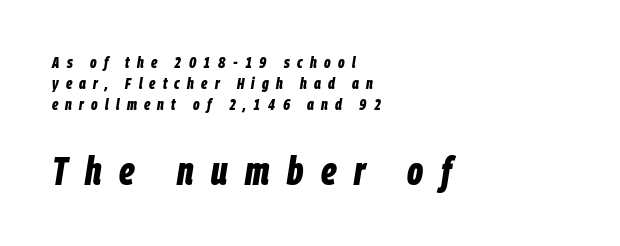
Q: Is the text bold? A: Yes.
Q: Is the text italic (slanted)? A: Yes, it leans right by about 9 degrees.
Q: Is the text underlined? A: No.
Q: How is the paragraph aligned? A: Left-aligned.
Q: Is the spacing between letters normal or unusually wide? A: Unusually wide.
Q: Is the spacing between lines tight, normal or loose? A: Normal.
Q: Which block of text is set in a larger size, the first (top) or the second (bottom)? A: The second (bottom) one.
Q: Width (condensed, normal, or wide)? A: Condensed.
Q: Stroke contrast? A: Low.
Q: x-height? A: Large.
Q: Monospaced? A: No.
